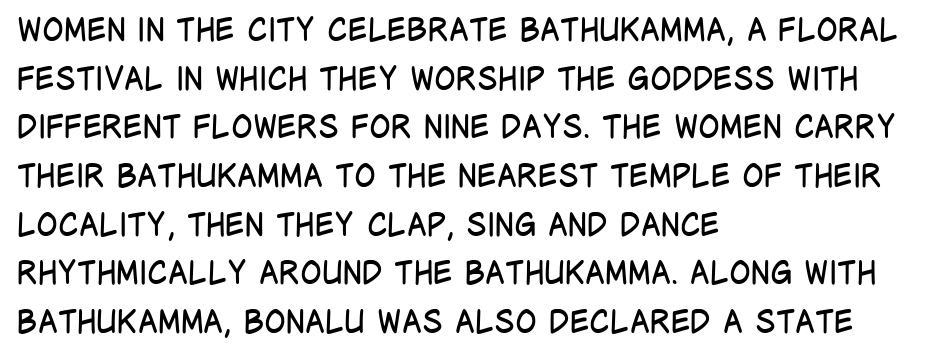
{"serif": "no", "italic": "no", "bold": "no", "weight": "regular", "width": "condensed", "stroke_contrast": "low", "x_height": "large", "monospaced": "no", "underline": "no", "align": "left", "line_spacing": "normal", "line_spacing_ratio": 1.52, "letter_spacing": "normal", "letter_spacing_em": 0.0, "glyph_px": 32}
